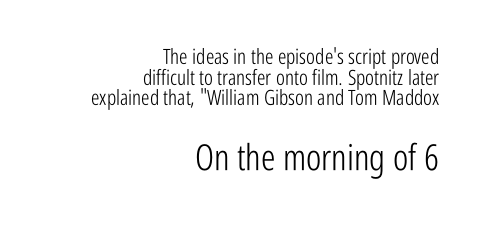
Letterform terminals end flat and unadorned throughout the passage. The rendering anchors every line to the right-hand side. Here the glyphs are tracked normally, forming tight word shapes. Only glyphs here, with clear space below each row. Weight: in the light-to-regular range.
